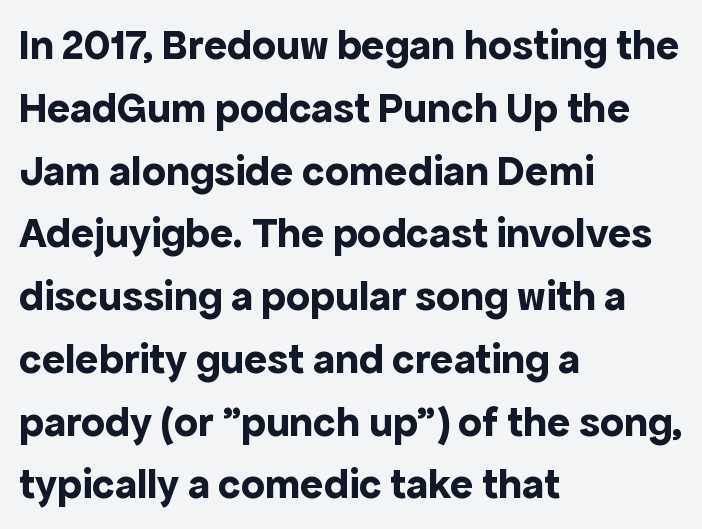
{"serif": "no", "italic": "no", "bold": "yes", "weight": "bold", "width": "normal", "x_height": "medium", "monospaced": "no", "underline": "no", "align": "left", "line_spacing": "normal", "line_spacing_ratio": 1.46, "letter_spacing": "normal", "letter_spacing_em": 0.0, "glyph_px": 43}
